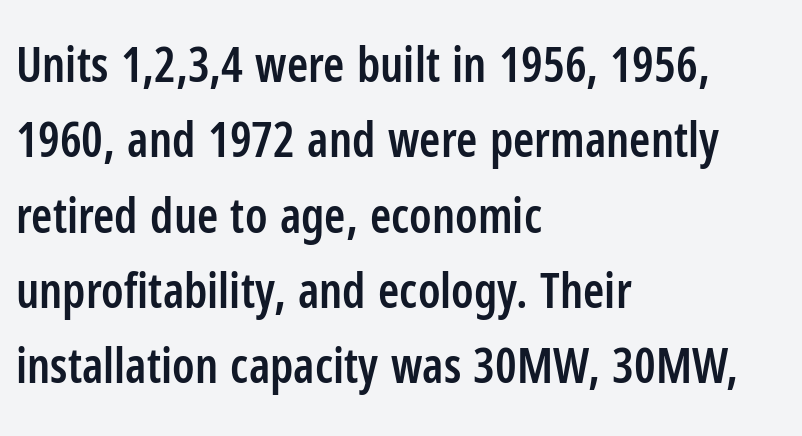
The image shows 48 px semibold, condensed sans-serif type, upright; set left-aligned, normal line spacing (1.57x), normal letter spacing, not underlined; low stroke contrast and a medium x-height.
